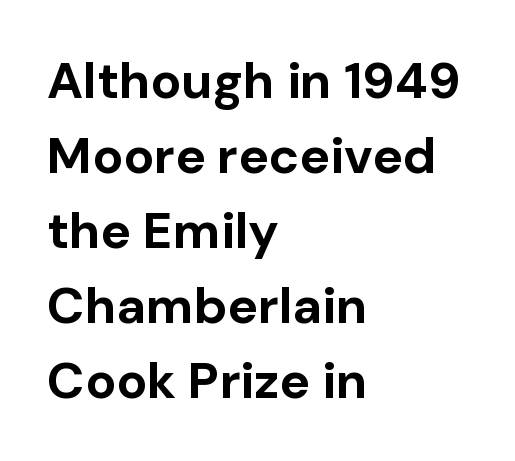
The image shows 51 px bold sans-serif type, upright; set left-aligned, normal line spacing (1.47x), normal letter spacing, not underlined; low stroke contrast and a medium x-height.
